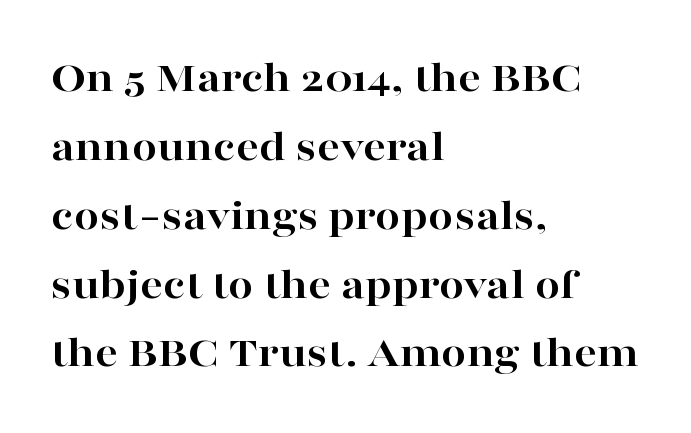
{"serif": "yes", "italic": "no", "bold": "yes", "weight": "bold", "width": "wide", "stroke_contrast": "high", "x_height": "medium", "monospaced": "no", "underline": "no", "align": "left", "line_spacing": "normal", "line_spacing_ratio": 1.53, "letter_spacing": "normal", "letter_spacing_em": 0.0, "glyph_px": 45}
